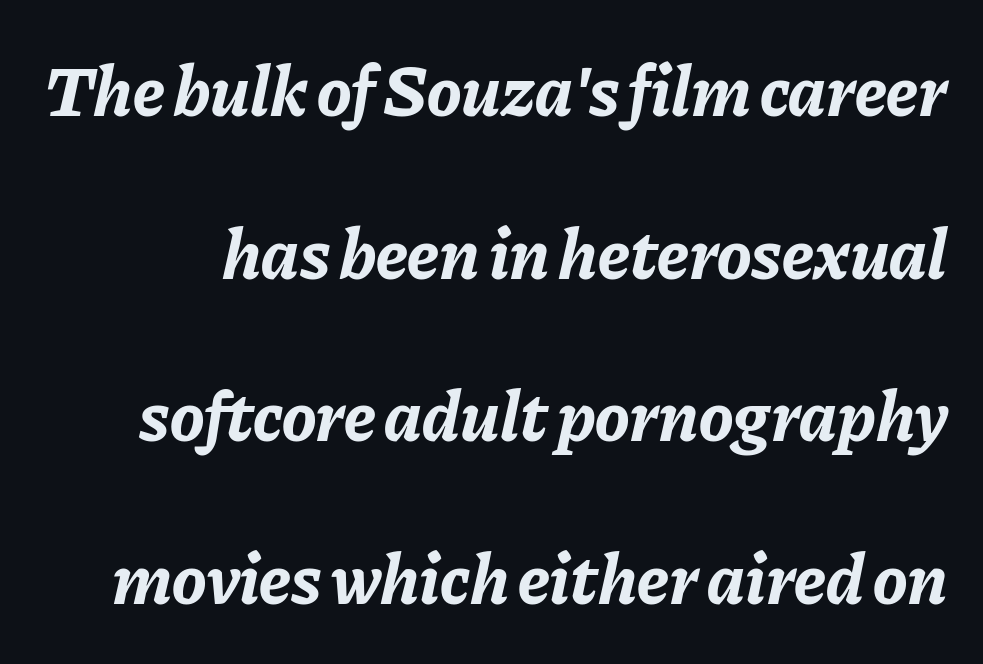
{"italic": "yes", "lean": "right", "slant_degrees": 11, "bold": "yes", "weight": "bold", "width": "normal", "stroke_contrast": "low", "x_height": "medium", "monospaced": "no", "underline": "no", "line_spacing": "loose", "line_spacing_ratio": 2.26, "letter_spacing": "normal", "letter_spacing_em": 0.0, "glyph_px": 72}
